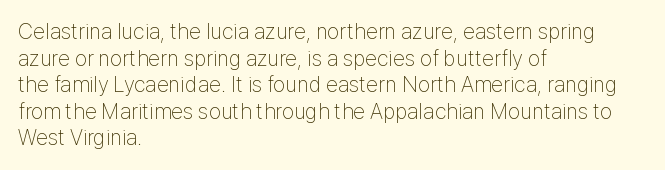
The image shows 22 px text type, upright; set left-aligned, line spacing 1.21x, normal letter spacing, not underlined.
